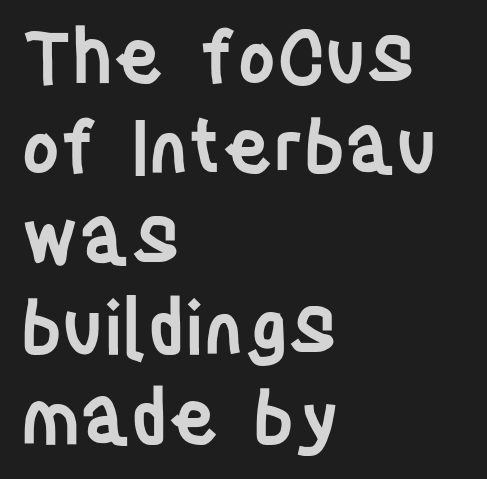
The lines are quadded left. Nothing unusual about the tracking: characters are spaced as the font intends. Is the type bold? Partly — it's a semibold, heavier than regular but not fully bold. I'd call this a sans setting — the letters go barefoot. Italic: no, the glyphs are upright roman.
